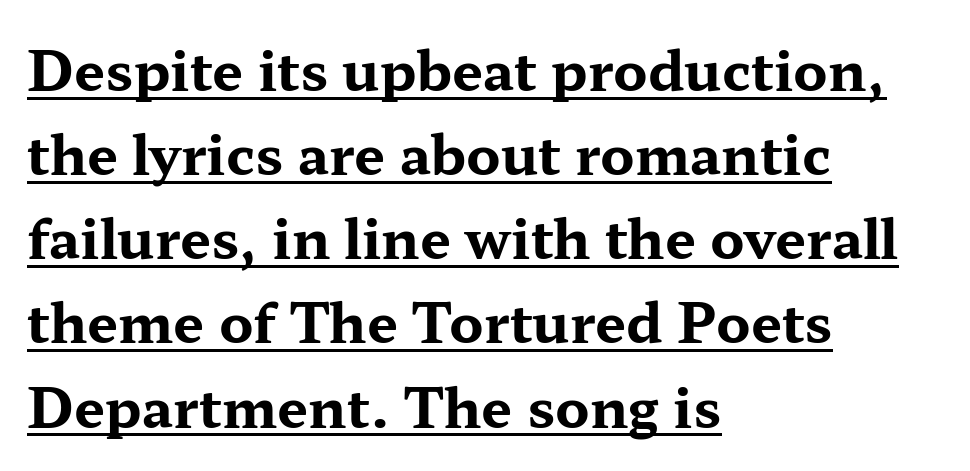
{"serif": "yes", "italic": "no", "bold": "yes", "weight": "bold", "width": "wide", "stroke_contrast": "medium", "x_height": "medium", "monospaced": "no", "underline": "yes", "align": "left", "line_spacing": "normal", "line_spacing_ratio": 1.53, "letter_spacing": "normal", "letter_spacing_em": 0.0, "glyph_px": 55}
